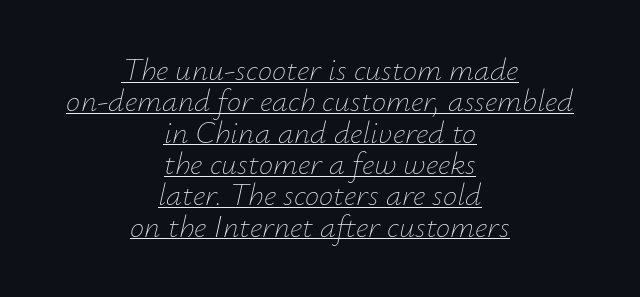
Successive baselines arrive quickly, one right under another. In CSS terms this would be text-align: center. This is not heavy type; no bold has been used. Glance below the letters and you will spot a drawn line. An italicized treatment has been applied to the whole sample. Spacing verdict: proportional, widths tailored to each character.
